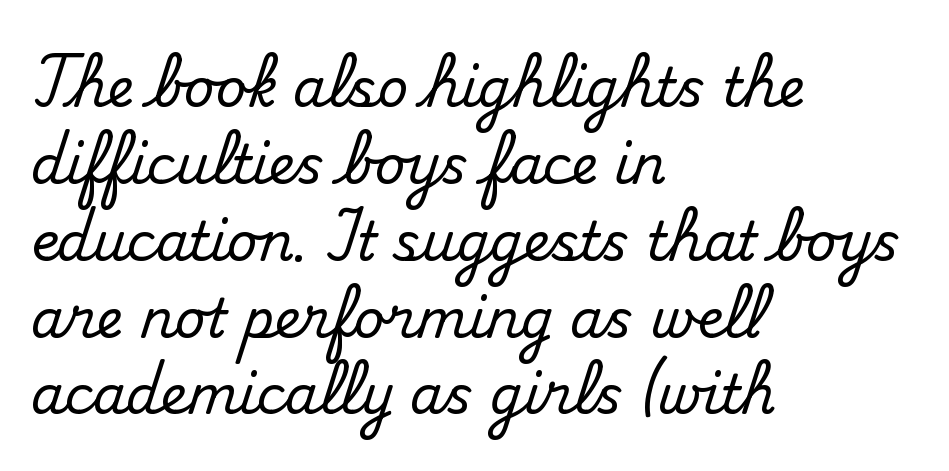
Q: Is the text italic (slanted)? A: Yes.
Q: Is the typeface a serif or a sans-serif typeface? A: Serif.
Q: Is the text underlined? A: No.
Q: How is the paragraph aligned? A: Left-aligned.
Q: Is the spacing between letters normal or unusually wide? A: Normal.
Q: Is the spacing between lines tight, normal or loose? A: Normal.
Q: Width (condensed, normal, or wide)? A: Normal.
Q: Stroke contrast? A: Medium.
Q: x-height? A: Small.
Q: Monospaced? A: No.
